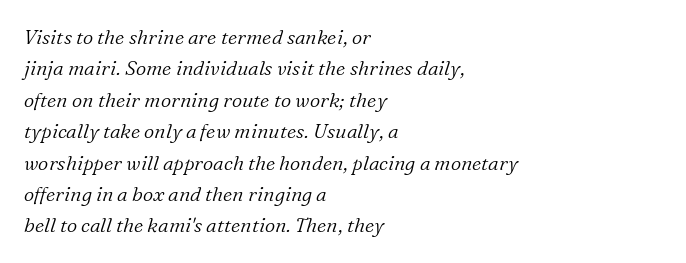
Nobody touched the tracking dial on this one. The weight tops out at a normal text grade. Vertically, the passage feels balanced, rows spaced as you'd expect. These lines stack with their left ends in a neat column. The axis of the letterforms is tilted away from vertical. The space directly below the letters is spotless.
